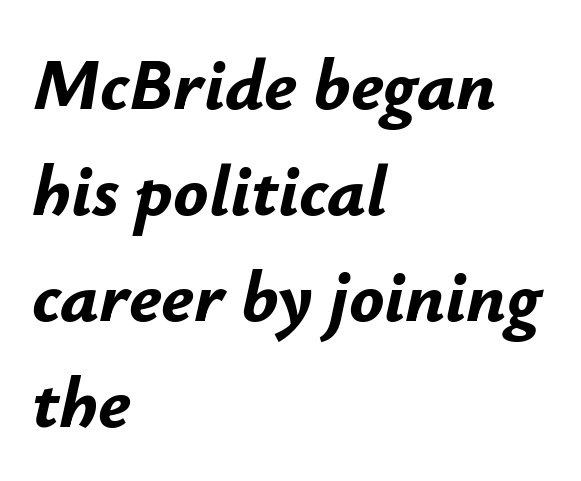
The image shows 73 px bold type, italic (leaning right); set left-aligned, normal line spacing (1.45x), normal letter spacing, not underlined; low stroke contrast and a small x-height.
